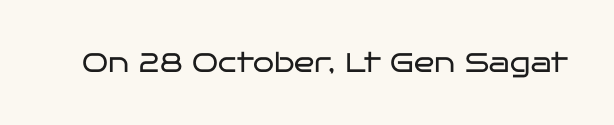
Has an underline been added? It has not. The type is set solid horizontally, with unmodified tracking. The characters are drawn with everyday or finer stroke widths. Every character sits straight up, as roman type does.
